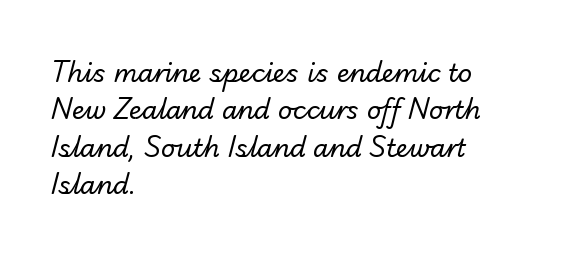
{"bold": "no", "underline": "no", "align": "left", "line_spacing": "normal", "line_spacing_ratio": 1.5, "letter_spacing": "normal", "letter_spacing_em": 0.0, "glyph_px": 25}
